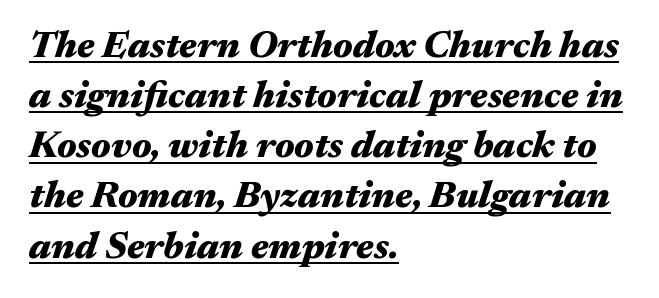
The rendering anchors every line to the left-hand side. This is underlined copy, the kind a proofreader might mark for attention. Weight check: bold — yes, fully. Tracking value appears to be zero — textbook default spacing. Think of a printed novel: that variable character pitch is what you see here.
